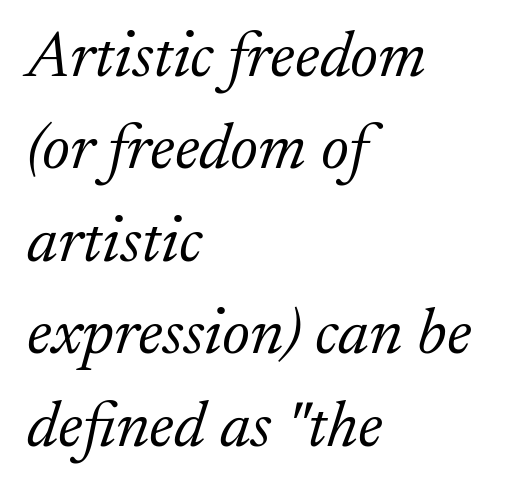
{"serif": "yes", "italic": "yes", "lean": "right", "slant_degrees": 17, "bold": "no", "weight": "light", "width": "normal", "stroke_contrast": "low", "x_height": "small", "monospaced": "no", "underline": "no", "align": "left", "line_spacing": "normal", "line_spacing_ratio": 1.4, "letter_spacing": "normal", "letter_spacing_em": 0.0, "glyph_px": 66}
